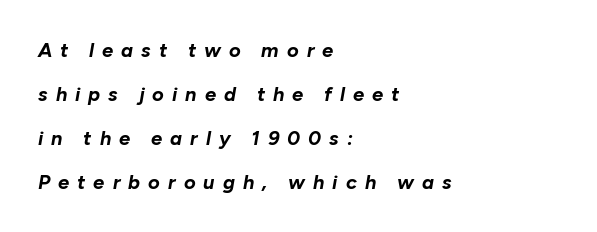
{"italic": "yes", "lean": "right", "slant_degrees": 10, "bold": "yes", "underline": "no", "align": "left", "line_spacing": "loose", "line_spacing_ratio": 2.2, "letter_spacing": "wide", "letter_spacing_em": 0.4, "glyph_px": 20}
